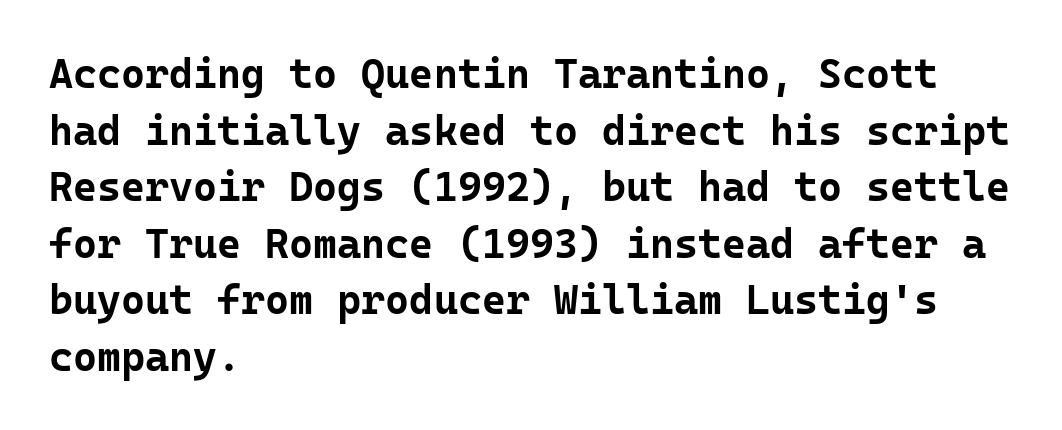
{"serif": "no", "italic": "no", "bold": "yes", "weight": "bold", "width": "normal", "stroke_contrast": "low", "x_height": "medium", "monospaced": "yes", "underline": "no", "align": "left", "line_spacing": "normal", "line_spacing_ratio": 1.38, "letter_spacing": "normal", "letter_spacing_em": 0.0, "glyph_px": 41}
